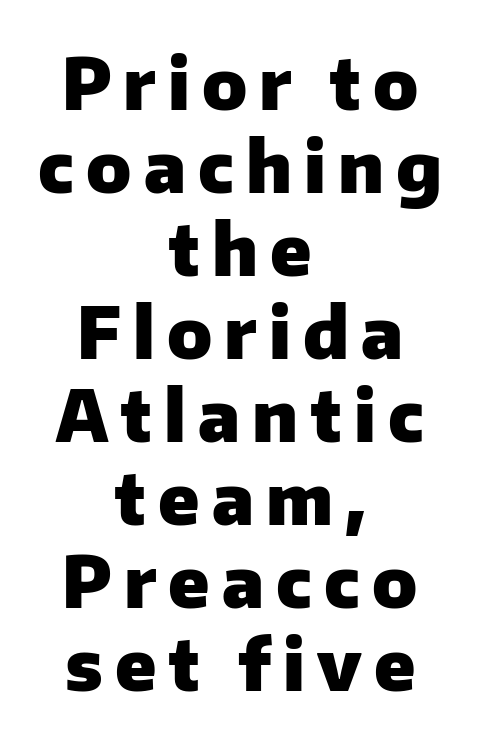
Q: Is the text bold? A: Yes.
Q: Is the text italic (slanted)? A: No, it is upright.
Q: Is the typeface a serif or a sans-serif typeface? A: Sans-serif.
Q: Is the text underlined? A: No.
Q: How is the paragraph aligned? A: Centered.
Q: Width (condensed, normal, or wide)? A: Normal.
Q: Stroke contrast? A: Low.
Q: x-height? A: Medium.
Q: Monospaced? A: No.
